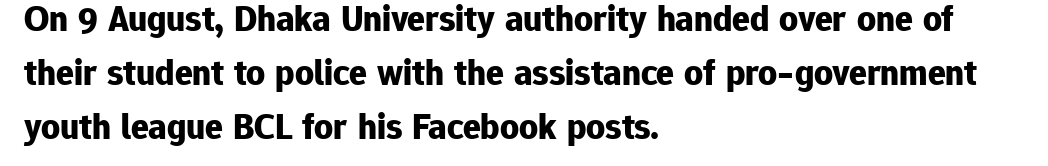
{"serif": "no", "italic": "no", "bold": "yes", "weight": "bold", "width": "normal", "stroke_contrast": "low", "x_height": "medium", "monospaced": "no", "underline": "no", "align": "left", "line_spacing": "normal", "line_spacing_ratio": 1.46, "letter_spacing": "normal", "letter_spacing_em": 0.0, "glyph_px": 37}
